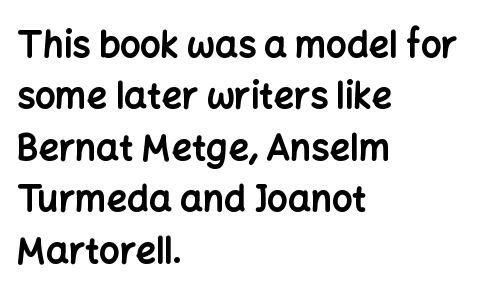
Q: Is the text bold? A: Yes.
Q: Is the text italic (slanted)? A: No, it is upright.
Q: Is the typeface a serif or a sans-serif typeface? A: Sans-serif.
Q: Is the text underlined? A: No.
Q: How is the paragraph aligned? A: Left-aligned.
Q: Is the spacing between letters normal or unusually wide? A: Normal.
Q: Is the spacing between lines tight, normal or loose? A: Normal.
Q: Width (condensed, normal, or wide)? A: Normal.
Q: Stroke contrast? A: Low.
Q: x-height? A: Medium.
Q: Monospaced? A: No.
